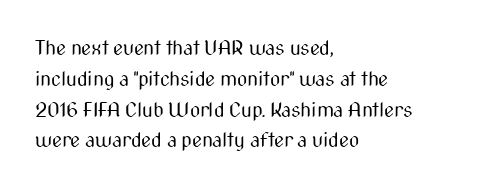
The image shows 20 px text type, upright; set left-aligned, normal line spacing (1.54x), normal letter spacing, not underlined.
